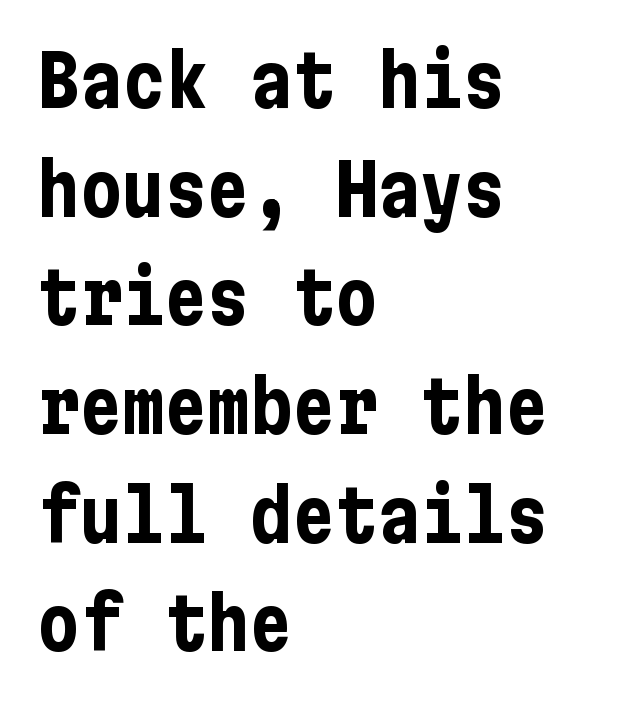
Reading down the column, the eye jumps a familiar distance to each next line. You could call the tracking neutral — neither tight nor loose. The letters are bold, with thick, heavy strokes. Look at the bottom of the vertical strokes: they stop flat, with no serifs. Nobody drew a line under any word here. Upright lettering throughout.
